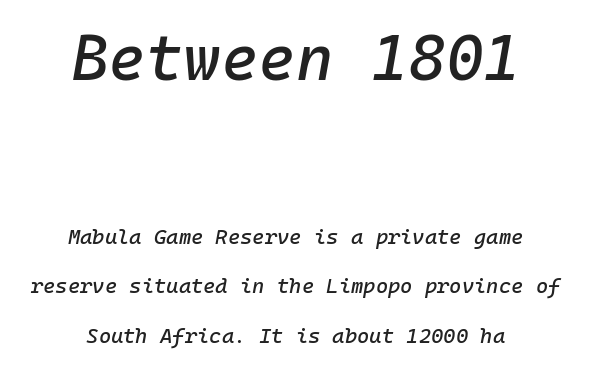
The image shows 64 px text type, italic (leaning right), monospaced; set centered, loose line spacing (2.38x), normal letter spacing, not underlined; the first (top) block is 3.05x larger; low stroke contrast and a medium x-height.
